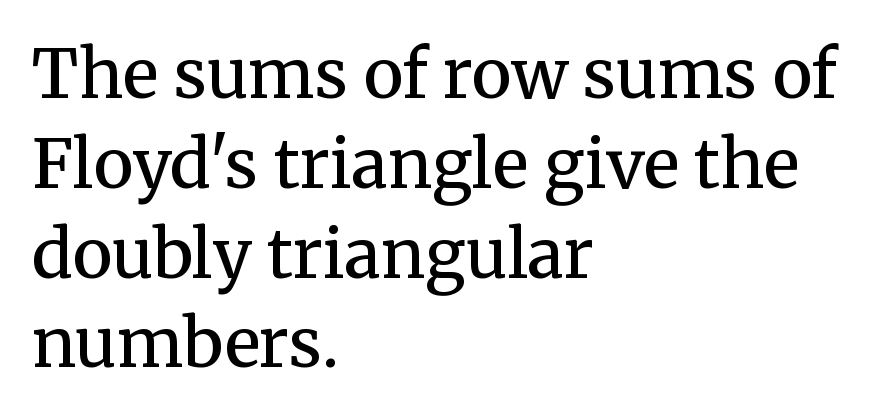
{"serif": "yes", "italic": "no", "bold": "semi", "weight": "semibold", "width": "normal", "stroke_contrast": "medium", "x_height": "medium", "monospaced": "no", "underline": "no", "align": "left", "line_spacing": "normal", "line_spacing_ratio": 1.34, "letter_spacing": "normal", "letter_spacing_em": 0.0, "glyph_px": 67}
